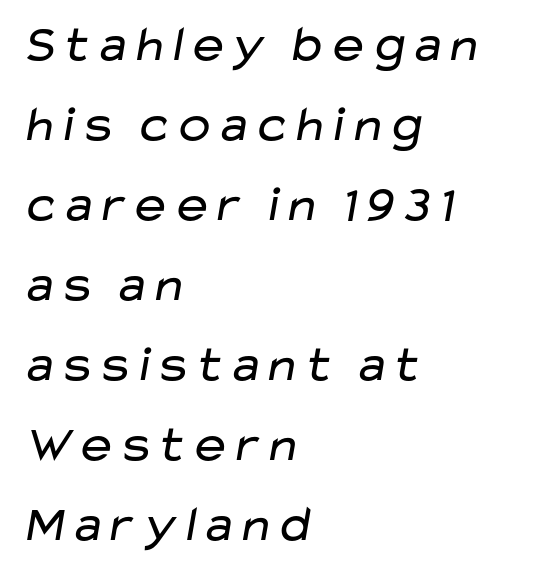
Q: Is the text bold? A: No.
Q: Is the typeface a serif or a sans-serif typeface? A: Sans-serif.
Q: Is the text underlined? A: No.
Q: How is the paragraph aligned? A: Left-aligned.
Q: Is the spacing between letters normal or unusually wide? A: Normal.
Q: Is the spacing between lines tight, normal or loose? A: Normal.
Q: Width (condensed, normal, or wide)? A: Wide.
Q: Stroke contrast? A: Low.
Q: x-height? A: Medium.
Q: Monospaced? A: No.
